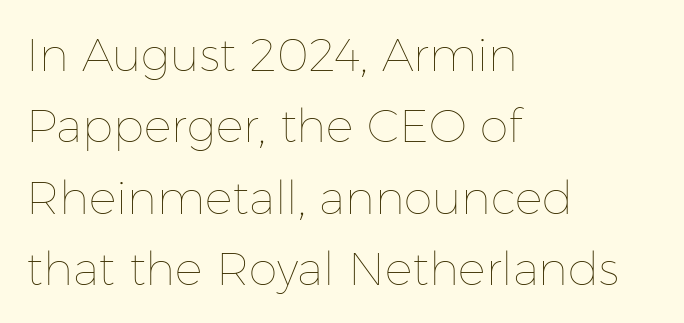
{"italic": "no", "bold": "no", "weight": "thin", "width": "normal", "stroke_contrast": "low", "x_height": "medium", "monospaced": "no", "underline": "no", "align": "left", "line_spacing": "normal", "line_spacing_ratio": 1.55, "letter_spacing": "normal", "letter_spacing_em": 0.0, "glyph_px": 46}
